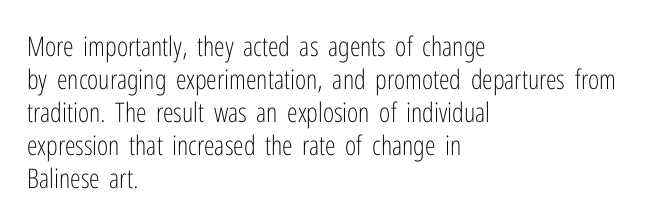
The image shows 27 px text type, upright; set left-aligned, line spacing 1.22x, normal letter spacing, not underlined.
